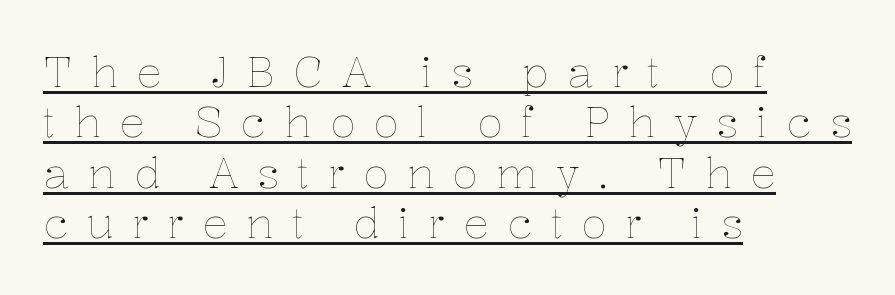
Q: Is the text bold? A: No.
Q: Is the text italic (slanted)? A: No, it is upright.
Q: Is the text underlined? A: Yes.
Q: How is the paragraph aligned? A: Left-aligned.
Q: Is the spacing between letters normal or unusually wide? A: Unusually wide.
Q: Width (condensed, normal, or wide)? A: Normal.
Q: Stroke contrast? A: Low.
Q: x-height? A: Medium.
Q: Monospaced? A: No.
